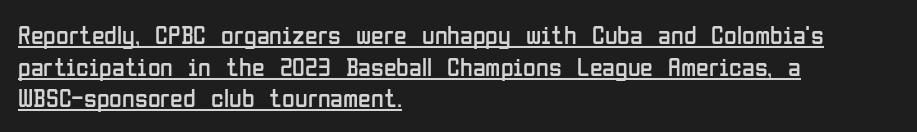
Does the lettering tilt? It doesn't — this is upright. The passage shown is underscored from start to finish. These lines are set flush left with a ragged right edge. Unbolded letterforms with no extra heft.
